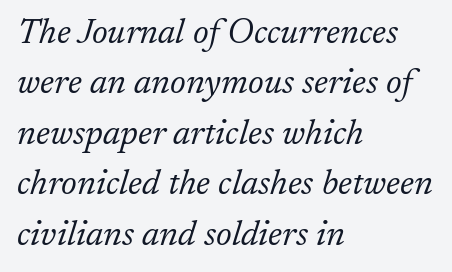
{"serif": "yes", "italic": "yes", "lean": "right", "slant_degrees": 17, "bold": "no", "weight": "light", "width": "normal", "stroke_contrast": "low", "x_height": "medium", "monospaced": "no", "underline": "no", "align": "left", "line_spacing": "normal", "line_spacing_ratio": 1.44, "letter_spacing": "normal", "letter_spacing_em": 0.0, "glyph_px": 35}
